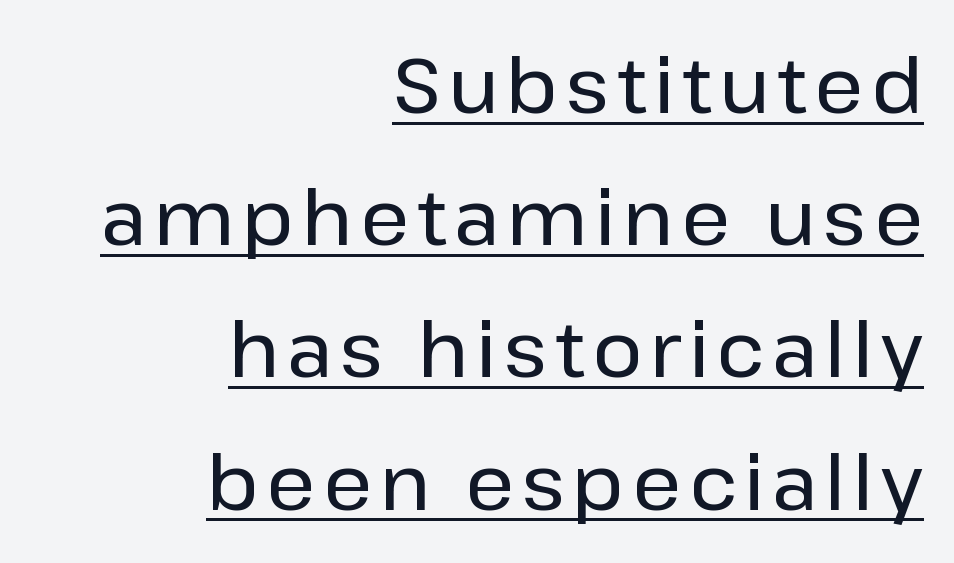
{"serif": "no", "italic": "no", "width": "normal", "stroke_contrast": "low", "x_height": "medium", "monospaced": "no", "underline": "yes", "align": "right", "line_spacing_ratio": 1.74, "glyph_px": 76}
